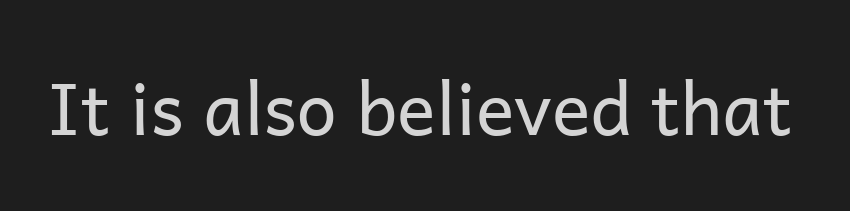
{"serif": "no", "italic": "no", "bold": "no", "weight": "regular", "width": "normal", "stroke_contrast": "low", "x_height": "medium", "monospaced": "no", "underline": "no", "letter_spacing": "normal", "letter_spacing_em": 0.0, "glyph_px": 72}
